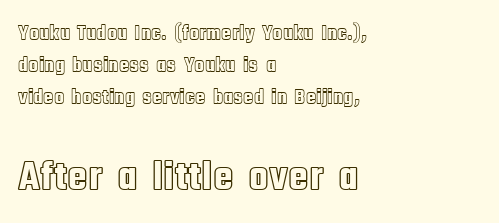
{"italic": "no", "width": "condensed", "x_height": "large", "monospaced": "no", "underline": "no", "align": "left", "line_spacing": "normal", "line_spacing_ratio": 1.52, "letter_spacing": "normal", "letter_spacing_em": 0.0, "larger_block": "second", "size_ratio": 2.0, "glyph_px": 42}
